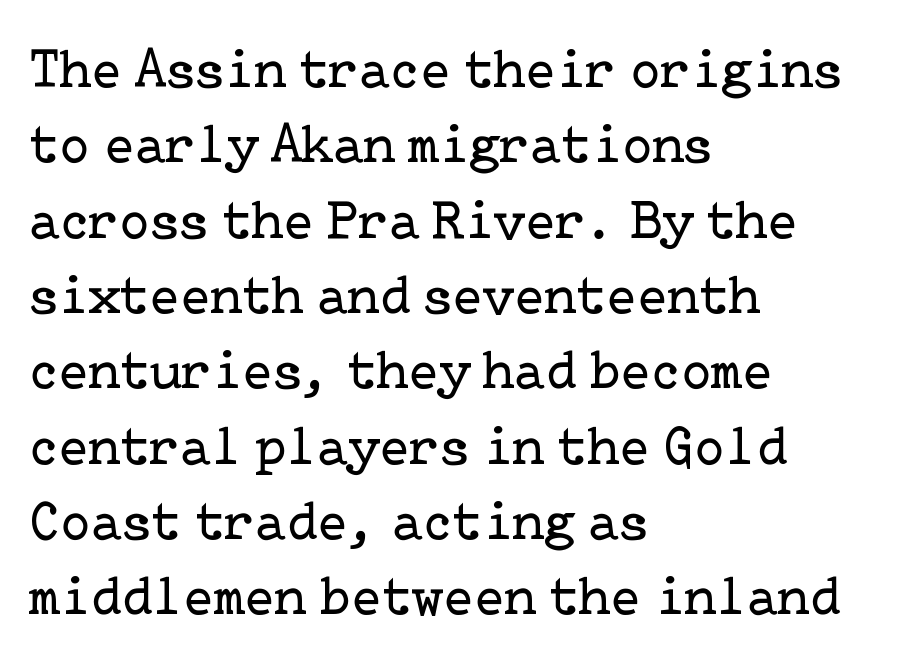
The paragraph has a hard left edge and a soft right edge. The passage shown stacks its lines at a standard gap. The weight would be labelled regular, book, light, or lighter still. The baseline area is clear. No italicization has been applied; the sample stays upright.
